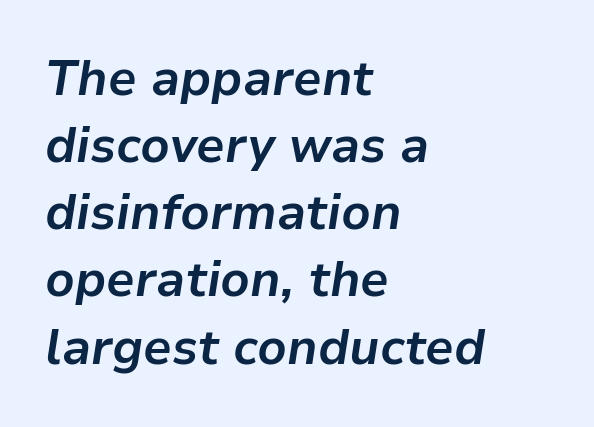
Q: Is the text bold? A: Yes.
Q: Is the text italic (slanted)? A: Yes, it leans right by about 9 degrees.
Q: Is the text underlined? A: No.
Q: How is the paragraph aligned? A: Left-aligned.
Q: Is the spacing between letters normal or unusually wide? A: Normal.
Q: Is the spacing between lines tight, normal or loose? A: Normal.
Q: Width (condensed, normal, or wide)? A: Normal.
Q: Stroke contrast? A: Low.
Q: x-height? A: Medium.
Q: Monospaced? A: No.
